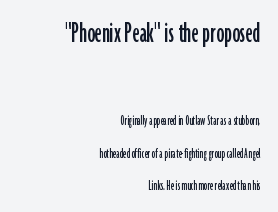
Q: Is the text italic (slanted)? A: No, it is upright.
Q: Is the typeface a serif or a sans-serif typeface? A: Sans-serif.
Q: Is the text underlined? A: No.
Q: How is the paragraph aligned? A: Right-aligned.
Q: Is the spacing between letters normal or unusually wide? A: Normal.
Q: Is the spacing between lines tight, normal or loose? A: Loose.
Q: Which block of text is set in a larger size, the first (top) or the second (bottom)? A: The first (top) one.
Q: Width (condensed, normal, or wide)? A: Condensed.
Q: Stroke contrast? A: Low.
Q: x-height? A: Medium.
Q: Monospaced? A: No.
